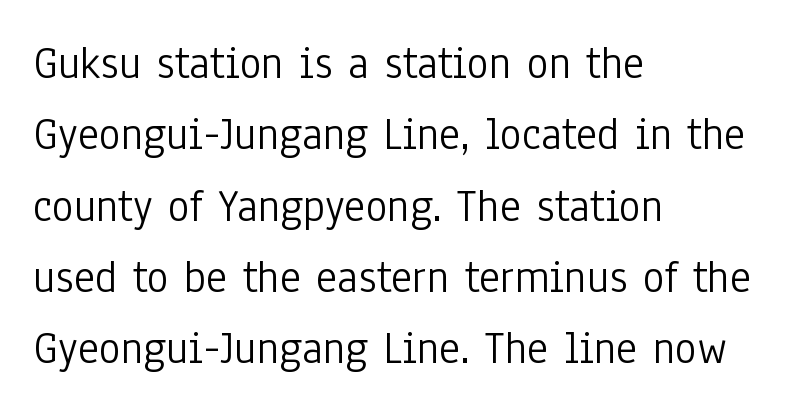
{"serif": "no", "italic": "no", "bold": "no", "weight": "light", "width": "condensed", "stroke_contrast": "low", "x_height": "medium", "monospaced": "no", "underline": "no", "align": "left", "line_spacing": "normal", "line_spacing_ratio": 1.55, "letter_spacing": "normal", "letter_spacing_em": 0.0, "glyph_px": 46}
